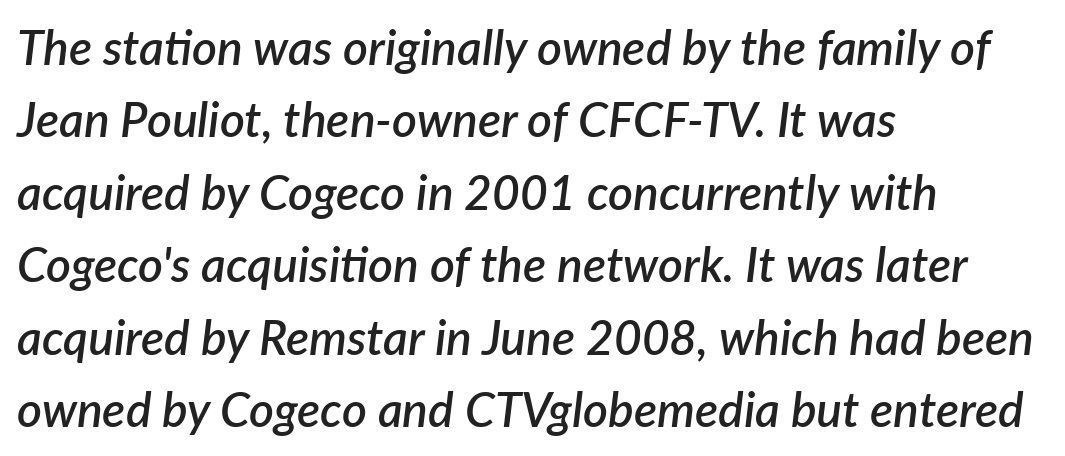
The image shows 48 px semibold type, italic (leaning right); set left-aligned, normal line spacing (1.51x), normal letter spacing, not underlined; low stroke contrast and a medium x-height.
